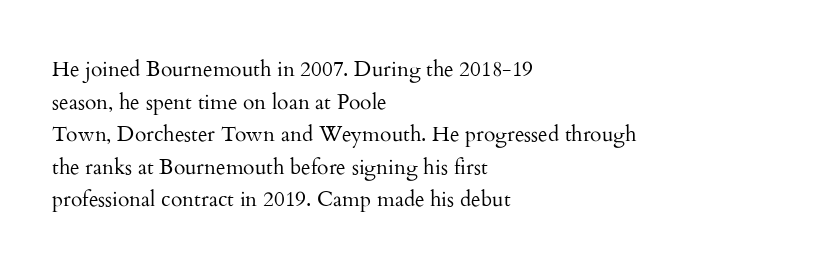
The axis of the letterforms is exactly vertical. Here the glyphs are tracked normally, forming tight word shapes. Descenders hang freely into open space. Line beginnings align vertically; line endings do not. The rows are spaced the way most documents space them.
